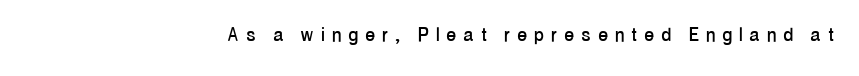
A typesetter would mark this as roman, not italic. The passage shown has open, widely tracked lettering throughout. Each row of text sits above clean, open space.
